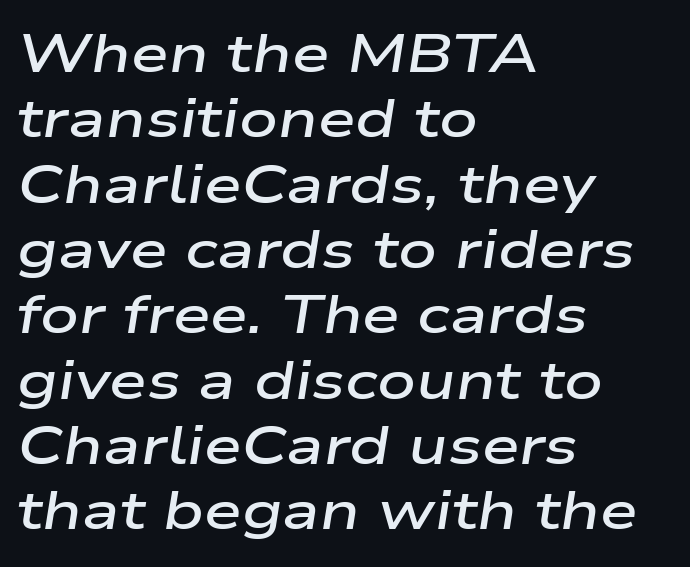
Q: Is the text bold? A: Semi-bold.
Q: Is the text italic (slanted)? A: Yes, it leans right by about 9 degrees.
Q: Is the text underlined? A: No.
Q: How is the paragraph aligned? A: Left-aligned.
Q: Is the spacing between letters normal or unusually wide? A: Normal.
Q: Width (condensed, normal, or wide)? A: Wide.
Q: Stroke contrast? A: Low.
Q: x-height? A: Medium.
Q: Monospaced? A: No.
